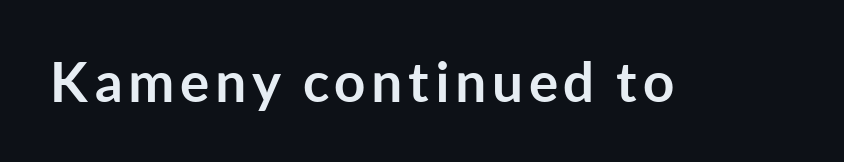
Q: Is the text bold? A: Yes.
Q: Is the text italic (slanted)? A: No, it is upright.
Q: Is the typeface a serif or a sans-serif typeface? A: Sans-serif.
Q: Is the text underlined? A: No.
Q: Width (condensed, normal, or wide)? A: Normal.
Q: Stroke contrast? A: Low.
Q: x-height? A: Medium.
Q: Monospaced? A: No.
